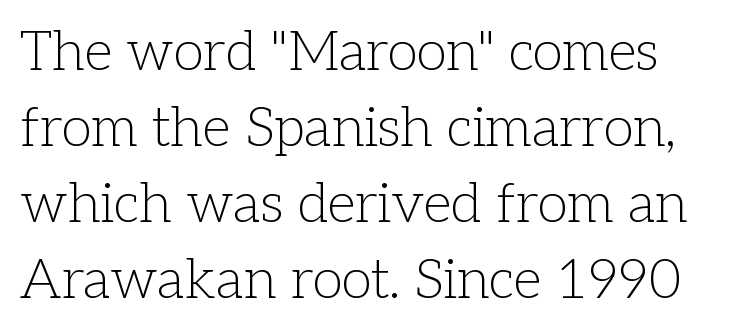
Reading down the column, the eye jumps a familiar distance to each next line. Italic? Not at all — the glyphs are vertical. A typesetter would call this proportional, since set widths differ per character. No word sits above an underline. The line texture is even and compact thanks to regular tracking.
